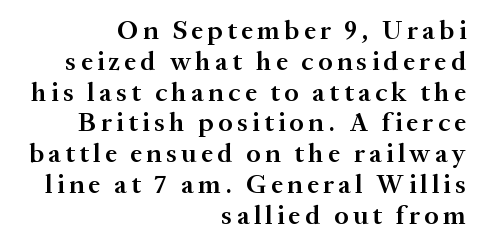
Q: Is the text bold? A: Semi-bold.
Q: Is the text italic (slanted)? A: No, it is upright.
Q: Is the text underlined? A: No.
Q: How is the paragraph aligned? A: Right-aligned.
Q: Is the spacing between lines tight, normal or loose? A: Tight.
